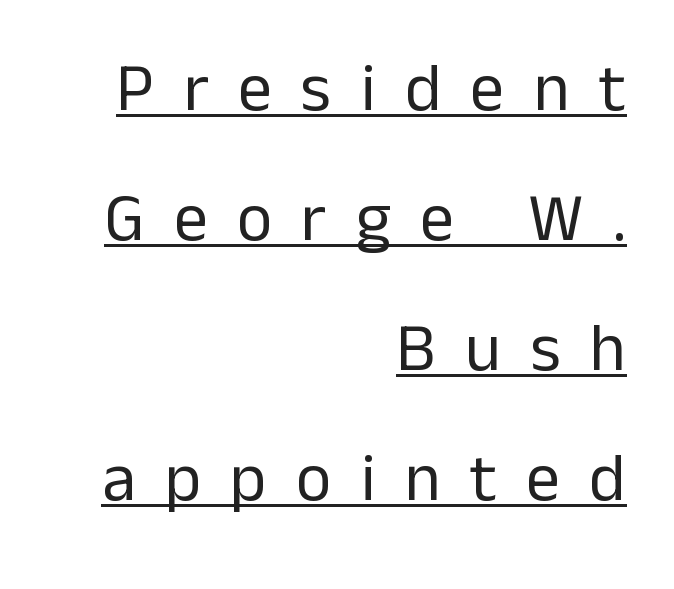
The image shows 68 px regular-weight sans-serif type, upright; set right-aligned, loose line spacing (1.91x), unusually wide letter spacing (+0.43 em), underlined; low stroke contrast and a medium x-height.
